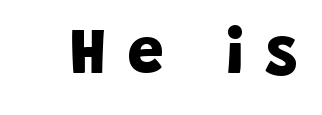
{"serif": "no", "bold": "yes", "weight": "bold", "width": "normal", "stroke_contrast": "low", "x_height": "large", "monospaced": "no", "underline": "no", "letter_spacing": "wide", "letter_spacing_em": 0.31, "glyph_px": 66}
